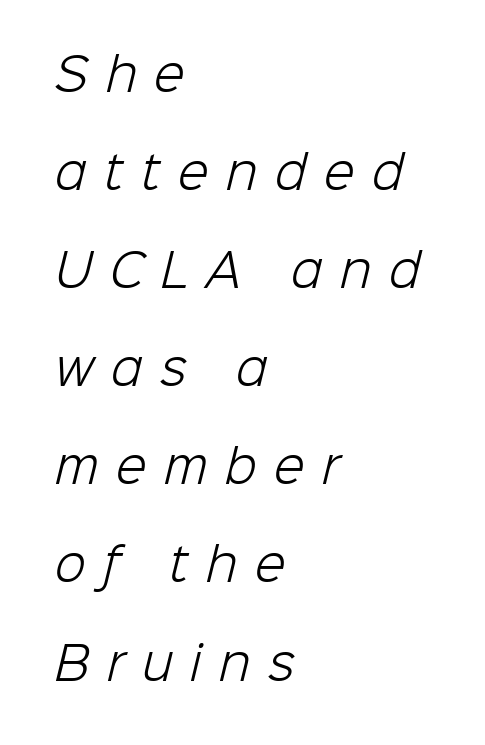
These lines have a slow, spaced-out rhythm from letter to letter. The area under the type is left untouched. Nothing heavy about these letters — not bold at all. Teacher's note: observe the even left margin — that is flush-left alignment. Do the characters align in a grid? No, the font is proportional.
